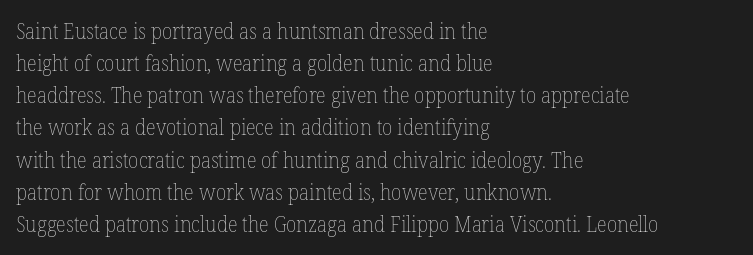
Is the block centered? No — it sits flush against the left margin. Honestly, the row spacing looks completely unremarkable. Check under the words: just untouched page. Ascenders rise straight up at ninety degrees. Nobody touched the tracking dial on this one.
